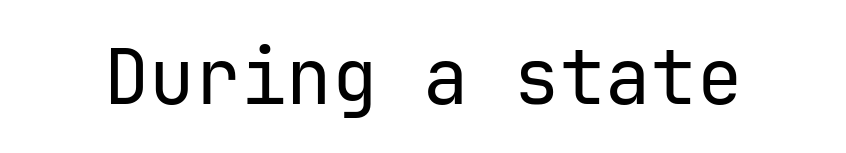
Q: Is the text bold? A: No.
Q: Is the text italic (slanted)? A: No, it is upright.
Q: Is the typeface a serif or a sans-serif typeface? A: Sans-serif.
Q: Is the text underlined? A: No.
Q: Is the spacing between letters normal or unusually wide? A: Normal.
Q: Width (condensed, normal, or wide)? A: Normal.
Q: Stroke contrast? A: Low.
Q: x-height? A: Medium.
Q: Monospaced? A: Yes.
